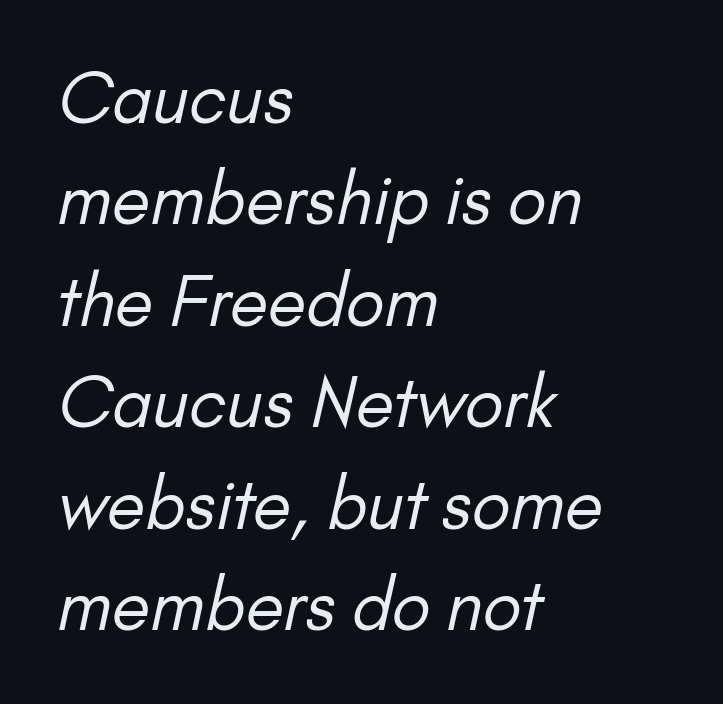
Summary of vertical rhythm: regular, with standard interline spacing. Type style note: lacks serifs. The rendering keeps characters at their native spacing. The letters advance in unequal steps, a hallmark of proportional type.
